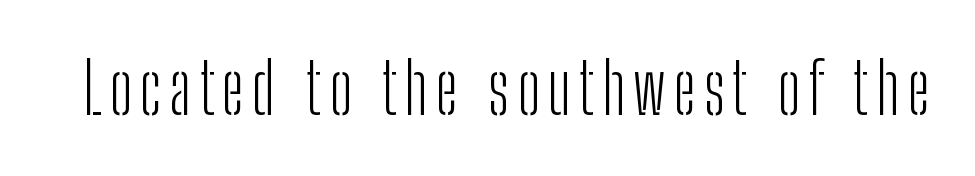
The image shows 71 px light, condensed sans-serif type, upright; set not underlined; low stroke contrast and a medium x-height.
